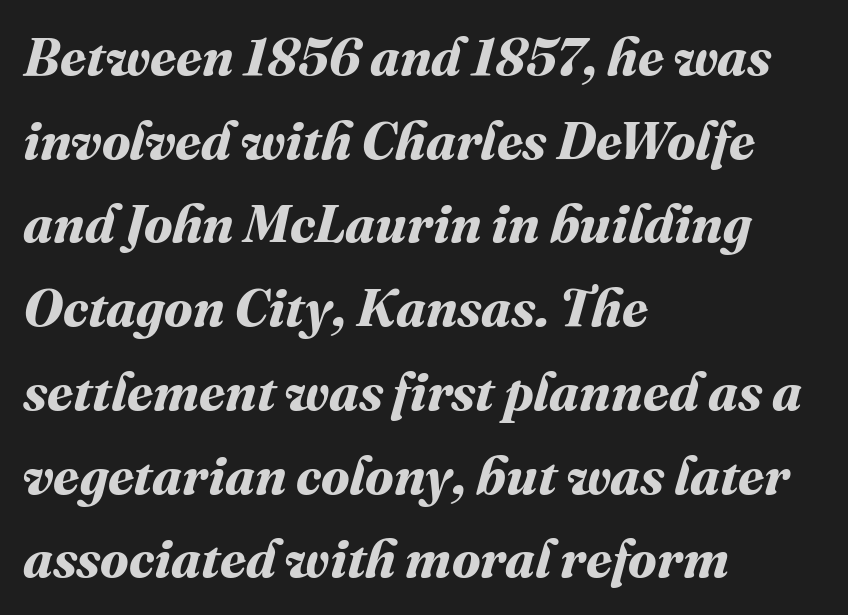
{"bold": "yes", "weight": "bold", "width": "normal", "stroke_contrast": "medium", "x_height": "medium", "monospaced": "no", "underline": "no", "align": "left", "line_spacing": "normal", "line_spacing_ratio": 1.58, "letter_spacing": "normal", "letter_spacing_em": 0.0, "glyph_px": 53}
